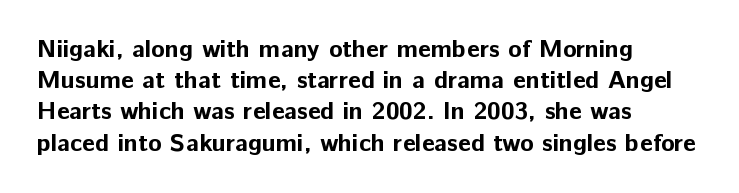
{"italic": "no", "bold": "yes", "underline": "no", "align": "left", "line_spacing": "normal", "line_spacing_ratio": 1.25, "letter_spacing": "normal", "letter_spacing_em": 0.0, "glyph_px": 25}
